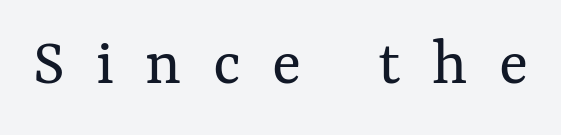
Q: Is the text bold? A: No.
Q: Is the text italic (slanted)? A: No, it is upright.
Q: Is the text underlined? A: No.
Q: Is the spacing between letters normal or unusually wide? A: Unusually wide.
Q: Width (condensed, normal, or wide)? A: Normal.
Q: Stroke contrast? A: Medium.
Q: x-height? A: Medium.
Q: Monospaced? A: No.
